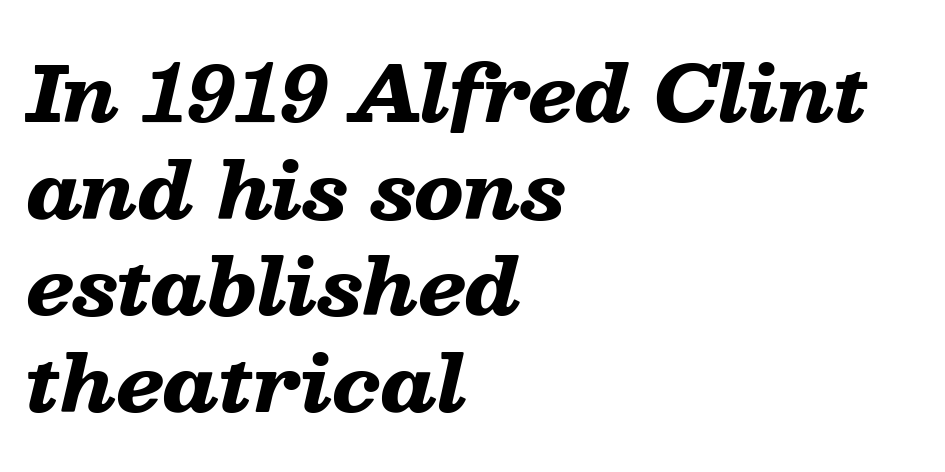
The image shows 76 px heavy, wide type, italic (leaning right); set left-aligned, normal line spacing (1.27x), normal letter spacing, not underlined; low stroke contrast and a medium x-height.
